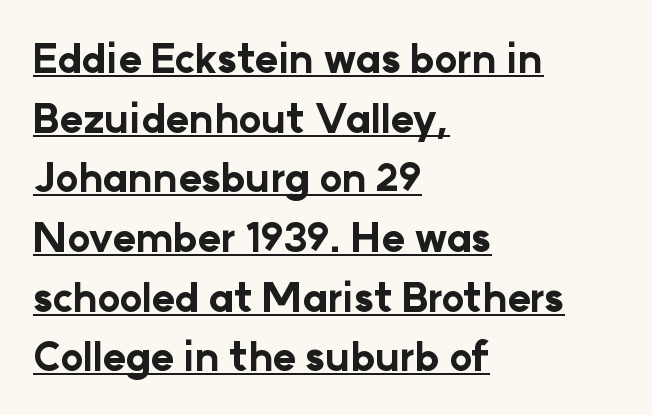
The image shows 39 px bold sans-serif type, upright; set left-aligned, normal line spacing (1.53x), normal letter spacing, underlined; low stroke contrast and a medium x-height.
